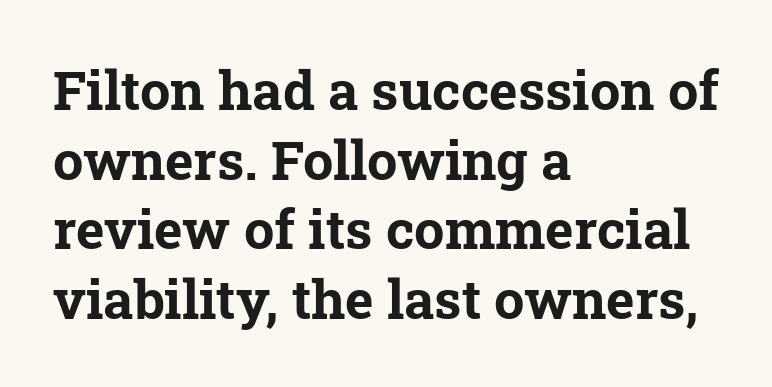
The image shows 54 px bold serif type; set left-aligned, normal line spacing (1.29x), normal letter spacing, not underlined; low stroke contrast and a medium x-height.
